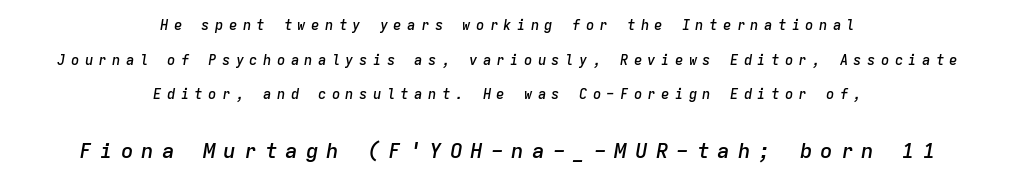
Weight check: semibold — heavier than regular, not quite bold. The setting favours the middle, as headings and verse often do. Of the two passages, the one underneath uses the larger point size. Is the letter spacing exaggerated? Yes — the characters are pushed far apart.
